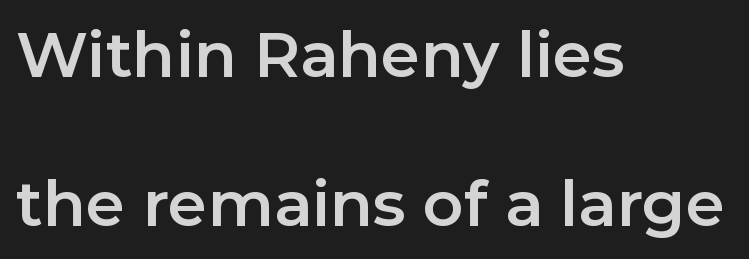
Q: Is the text italic (slanted)? A: No, it is upright.
Q: Is the typeface a serif or a sans-serif typeface? A: Sans-serif.
Q: Is the text underlined? A: No.
Q: How is the paragraph aligned? A: Left-aligned.
Q: Is the spacing between letters normal or unusually wide? A: Normal.
Q: Is the spacing between lines tight, normal or loose? A: Loose.
Q: Width (condensed, normal, or wide)? A: Normal.
Q: Stroke contrast? A: Low.
Q: x-height? A: Medium.
Q: Monospaced? A: No.
